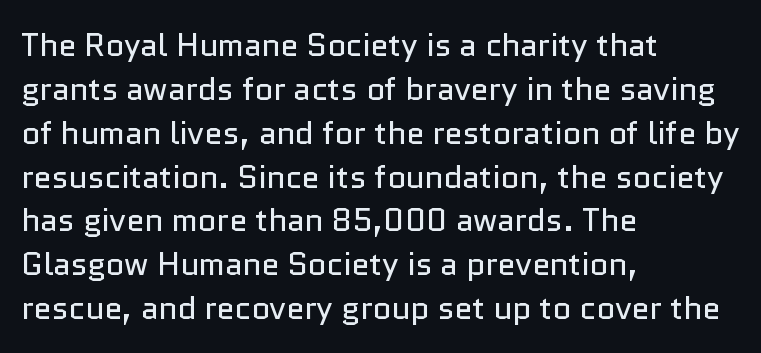
Honestly, there is no underline to notice here at all. The typeface chosen for these lines omits serifs. This sample is left-justified, so line endings fall wherever the words run out. This is the regular roman posture of the typeface.
